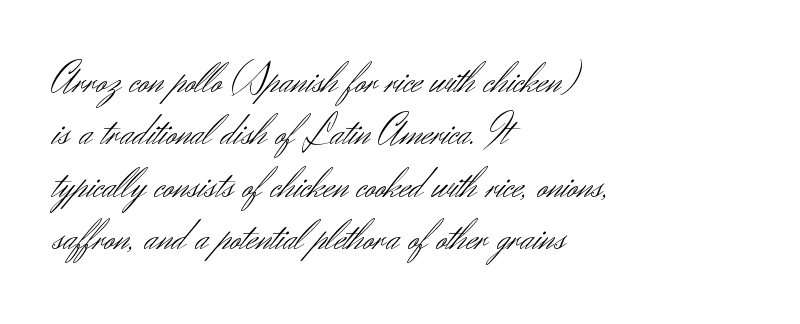
{"serif": "no", "bold": "no", "weight": "light", "width": "normal", "stroke_contrast": "medium", "x_height": "small", "monospaced": "no", "underline": "no", "align": "left", "line_spacing_ratio": 1.22, "letter_spacing": "normal", "letter_spacing_em": 0.0, "glyph_px": 43}
